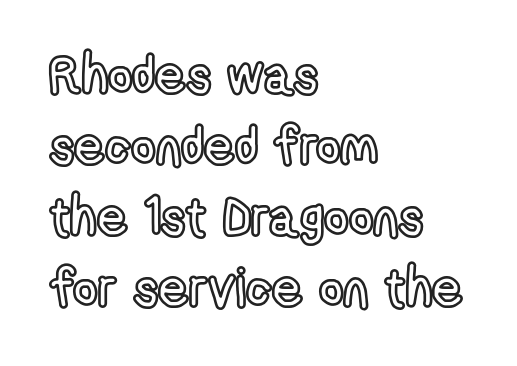
How are the letters spaced? Ordinarily, with no added tracking. The zone under the glyphs is completely vacant. Upright lettering throughout. Where is the straight margin? On the left. These lines sit exactly where default settings would place them.
